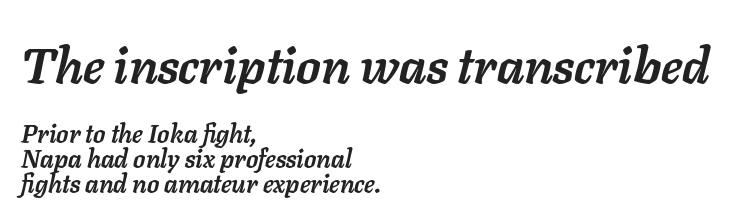
The type is set solid horizontally, with unmodified tracking. Style check: oblique. The strip under each line holds only bare page. Compare the two chunks: the upper has the greater cap height. What's the leading like? Squeezed, with rows nearly overlapping.
